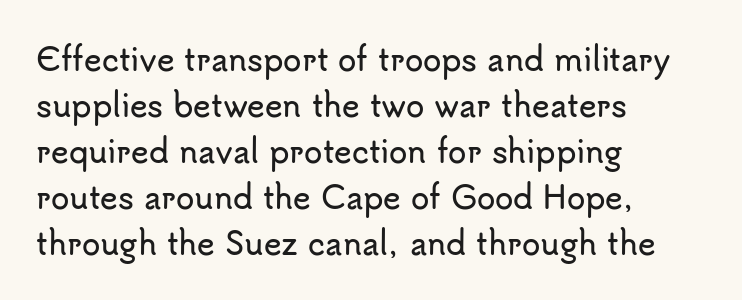
Between one letter and the next there's only the usual sliver of space. The letters advance in unequal steps, a hallmark of proportional type. Short and long lines alike share a common starting point at left. These lines are composed in type without serifs. Notice how descenders clear the ascenders below comfortably — that's standard leading. Notice how the stems are strictly vertical — no italics here.
